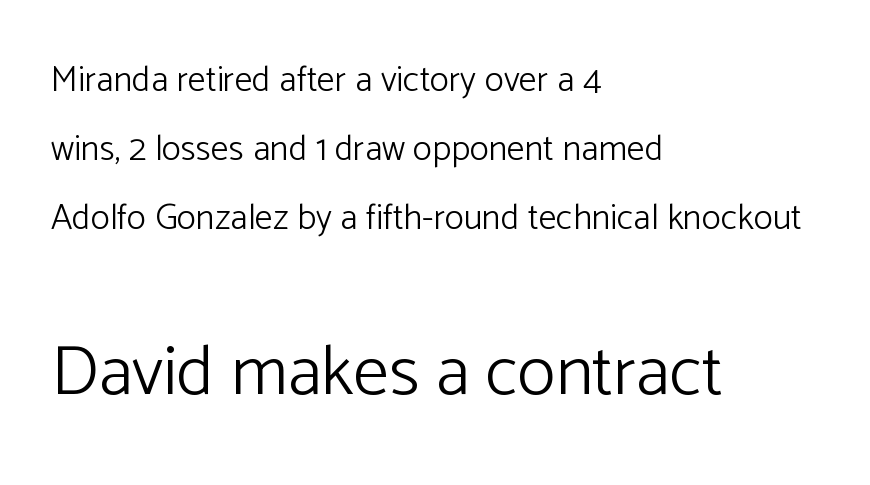
Q: Is the text bold? A: No.
Q: Is the text italic (slanted)? A: No, it is upright.
Q: Is the typeface a serif or a sans-serif typeface? A: Sans-serif.
Q: Is the text underlined? A: No.
Q: How is the paragraph aligned? A: Left-aligned.
Q: Is the spacing between letters normal or unusually wide? A: Normal.
Q: Is the spacing between lines tight, normal or loose? A: Loose.
Q: Which block of text is set in a larger size, the first (top) or the second (bottom)? A: The second (bottom) one.
Q: Width (condensed, normal, or wide)? A: Normal.
Q: Stroke contrast? A: Low.
Q: x-height? A: Medium.
Q: Monospaced? A: No.
